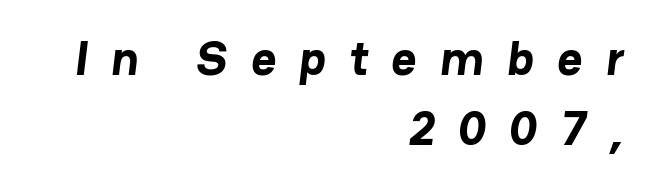
The image shows 48 px bold sans-serif type; set right-aligned, normal line spacing (1.46x), unusually wide letter spacing (+0.49 em), not underlined; low stroke contrast and a medium x-height.
